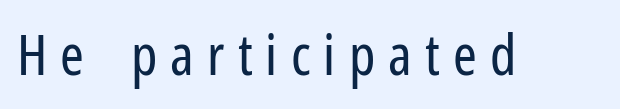
{"serif": "no", "italic": "no", "bold": "no", "weight": "regular", "width": "condensed", "stroke_contrast": "low", "x_height": "medium", "monospaced": "no", "underline": "no", "letter_spacing": "wide", "letter_spacing_em": 0.23, "glyph_px": 57}
